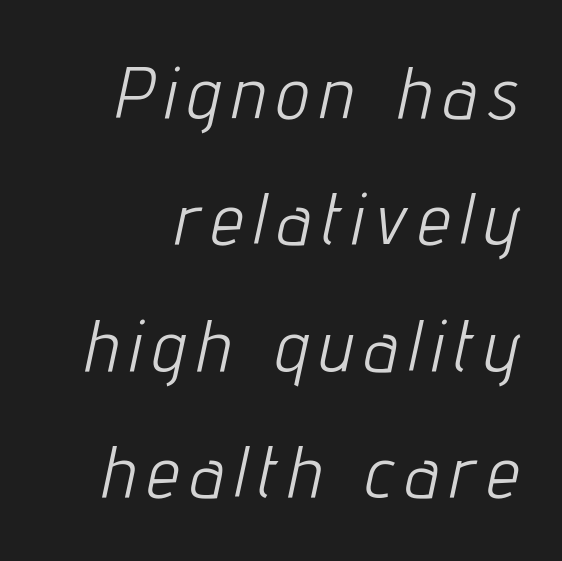
Honestly, there is no underline to notice here at all. Rendered with sloped, italic letterforms. The strokes carry an ordinary text weight at most. Each letter keeps its own natural width here, so spacing adapts to shape.
